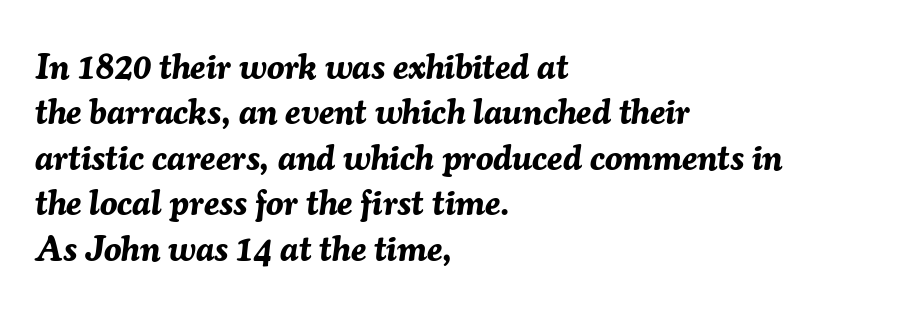
The image shows 35 px bold type, italic (leaning right); set left-aligned, normal line spacing (1.3x), normal letter spacing, not underlined; medium stroke contrast and a medium x-height.
